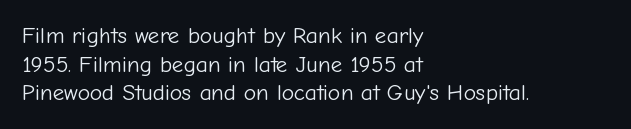
The image shows 23 px text type, upright; set left-aligned, normal line spacing (1.25x), normal letter spacing, not underlined.
